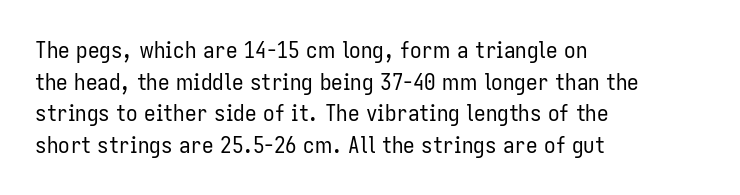
{"italic": "no", "bold": "no", "underline": "no", "align": "left", "line_spacing": "normal", "line_spacing_ratio": 1.37, "letter_spacing": "normal", "letter_spacing_em": 0.0, "glyph_px": 23}
